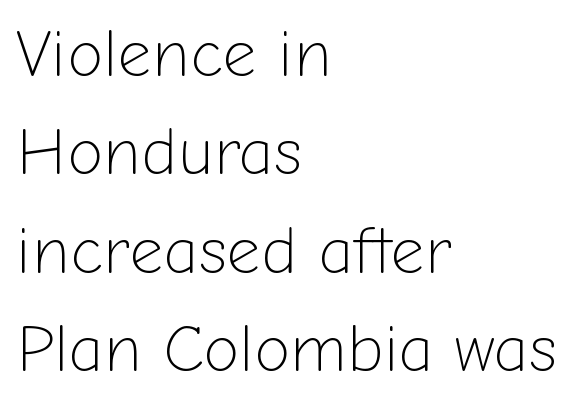
{"serif": "no", "italic": "no", "bold": "no", "weight": "light", "width": "normal", "stroke_contrast": "low", "x_height": "medium", "monospaced": "no", "underline": "no", "align": "left", "line_spacing": "normal", "line_spacing_ratio": 1.49, "letter_spacing": "normal", "letter_spacing_em": 0.0, "glyph_px": 66}
